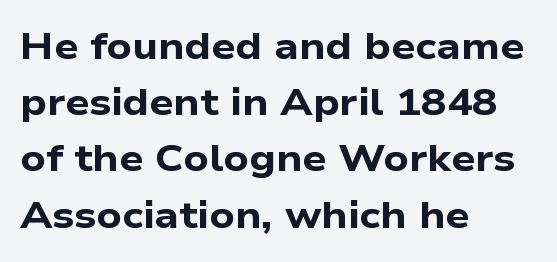
Q: Is the text bold? A: Yes.
Q: Is the typeface a serif or a sans-serif typeface? A: Sans-serif.
Q: Is the text underlined? A: No.
Q: How is the paragraph aligned? A: Left-aligned.
Q: Is the spacing between letters normal or unusually wide? A: Normal.
Q: Is the spacing between lines tight, normal or loose? A: Normal.
Q: Width (condensed, normal, or wide)? A: Wide.
Q: Stroke contrast? A: Low.
Q: x-height? A: Medium.
Q: Monospaced? A: No.
